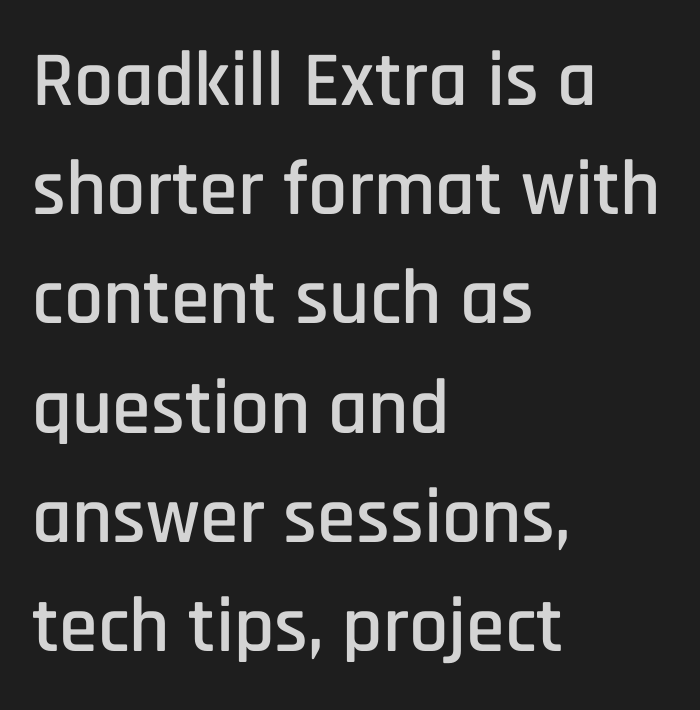
{"serif": "no", "italic": "no", "width": "condensed", "stroke_contrast": "low", "x_height": "large", "monospaced": "no", "underline": "no", "align": "left", "line_spacing": "normal", "line_spacing_ratio": 1.4, "letter_spacing": "normal", "letter_spacing_em": 0.0, "glyph_px": 78}
